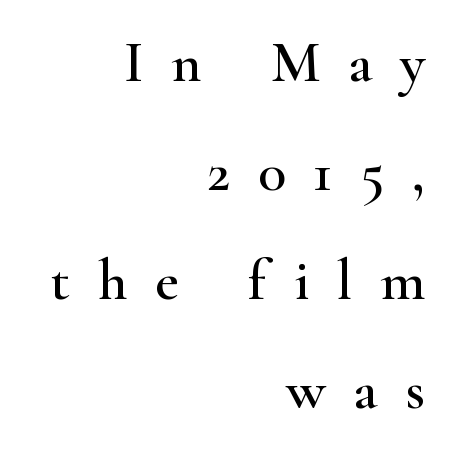
The image shows 58 px wide serif type, upright; set right-aligned, line spacing 1.88x, unusually wide letter spacing (+0.48 em), not underlined; high stroke contrast and a small x-height.
